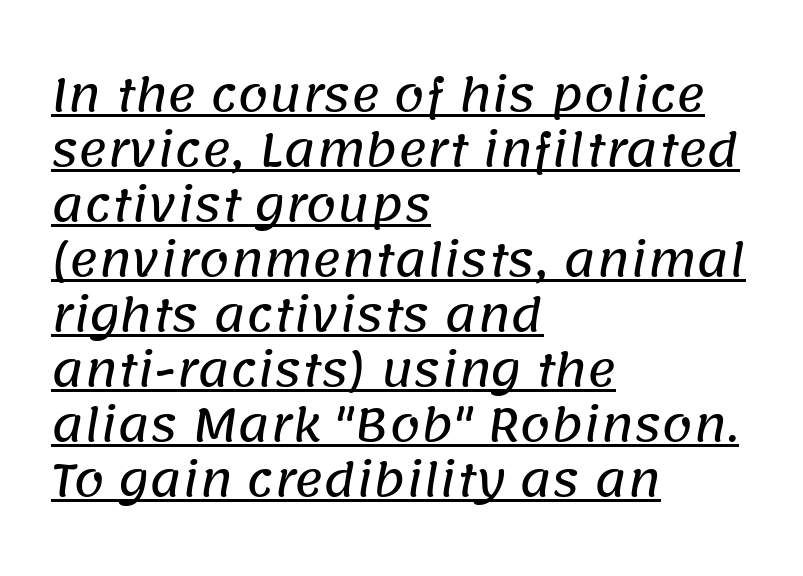
Observe the ordinary spacing: letters are neighbours, not strangers. The paragraph has a hard left edge and a soft right edge. Serifs: no, the terminals of the letterforms are clean. The rendering uses the underline text-decoration.
